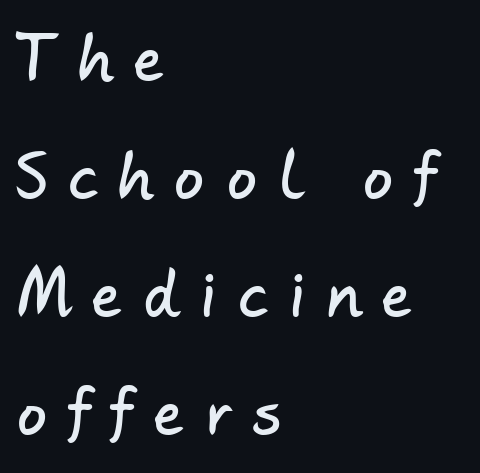
The image shows 59 px sans-serif type; set left-aligned, loose line spacing (2.0x), unusually wide letter spacing (+0.37 em), not underlined; low stroke contrast and a small x-height.
